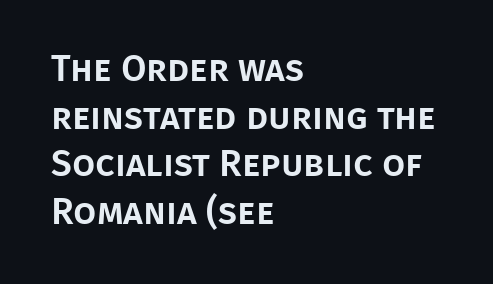
Q: Is the text italic (slanted)? A: No, it is upright.
Q: Is the typeface a serif or a sans-serif typeface? A: Sans-serif.
Q: Is the text underlined? A: No.
Q: How is the paragraph aligned? A: Left-aligned.
Q: Is the spacing between letters normal or unusually wide? A: Normal.
Q: Is the spacing between lines tight, normal or loose? A: Normal.
Q: Width (condensed, normal, or wide)? A: Normal.
Q: Stroke contrast? A: Low.
Q: x-height? A: Large.
Q: Monospaced? A: No.
